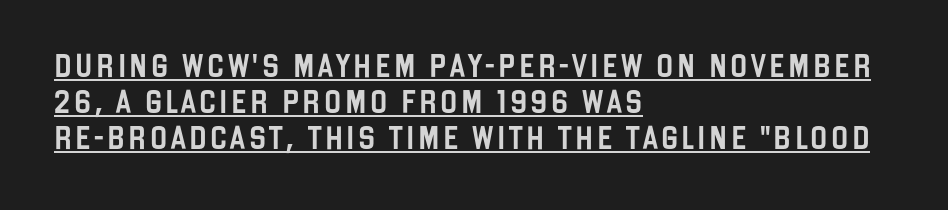
The image shows 23 px text type, upright; set left-aligned, normal line spacing (1.57x), underlined.
